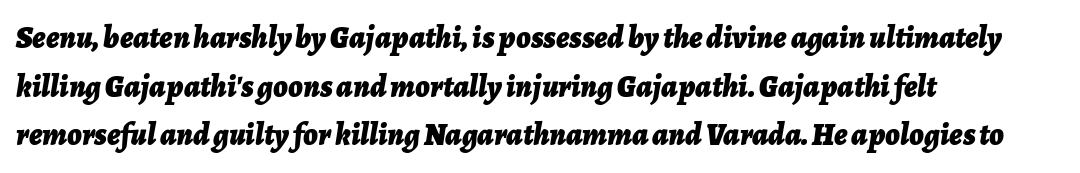
{"italic": "yes", "lean": "right", "slant_degrees": 7, "bold": "yes", "weight": "bold", "width": "normal", "stroke_contrast": "low", "x_height": "medium", "monospaced": "no", "underline": "no", "align": "left", "line_spacing": "normal", "line_spacing_ratio": 1.57, "letter_spacing": "normal", "letter_spacing_em": 0.0, "glyph_px": 31}
